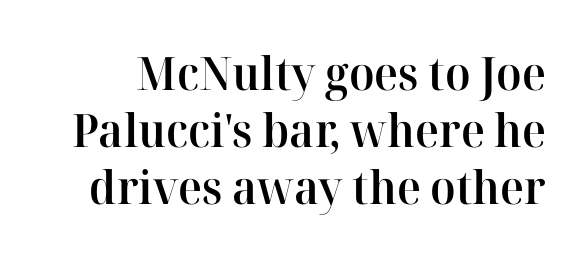
Q: Is the text bold? A: Semi-bold.
Q: Is the text italic (slanted)? A: No, it is upright.
Q: Is the typeface a serif or a sans-serif typeface? A: Serif.
Q: Is the text underlined? A: No.
Q: Is the spacing between letters normal or unusually wide? A: Normal.
Q: Width (condensed, normal, or wide)? A: Normal.
Q: Stroke contrast? A: High.
Q: x-height? A: Medium.
Q: Monospaced? A: No.
